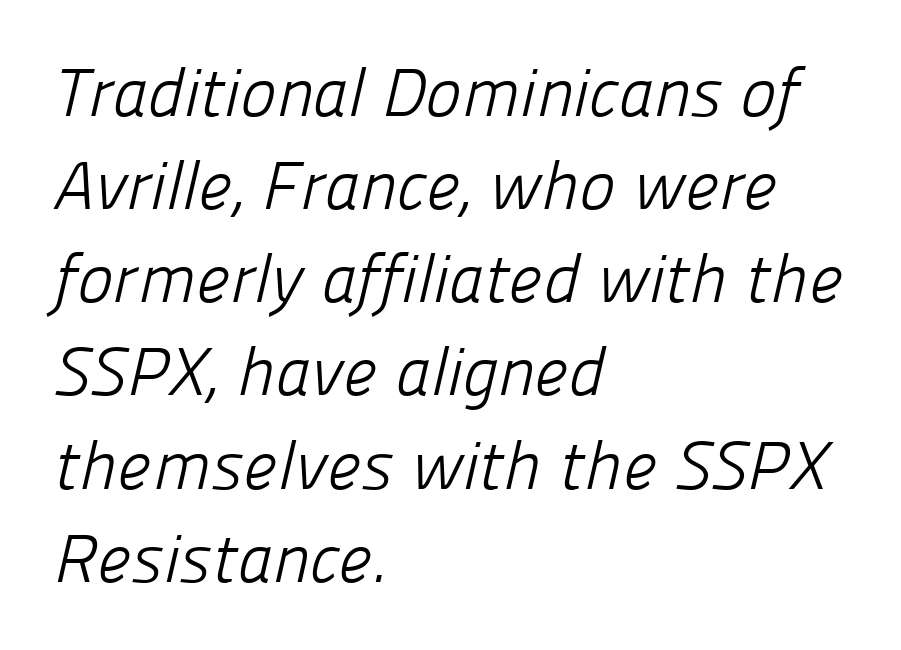
Q: Is the text bold? A: No.
Q: Is the typeface a serif or a sans-serif typeface? A: Sans-serif.
Q: Is the text underlined? A: No.
Q: How is the paragraph aligned? A: Left-aligned.
Q: Is the spacing between letters normal or unusually wide? A: Normal.
Q: Is the spacing between lines tight, normal or loose? A: Normal.
Q: Width (condensed, normal, or wide)? A: Normal.
Q: Stroke contrast? A: Low.
Q: x-height? A: Medium.
Q: Monospaced? A: No.
